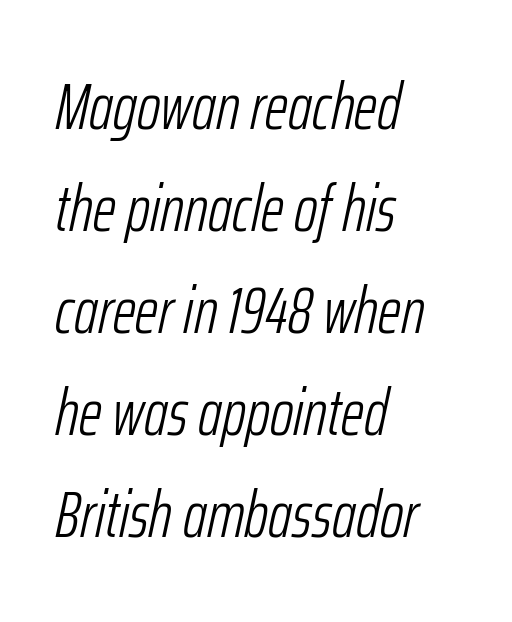
Stroke thickness stays within the range of a standard reading face or lighter. Horizontal alignment here is leftward, the default for most running prose. The passage shown is typed in a proportional face where columns would drift. Letters rest on an invisible, unmarked baseline.
